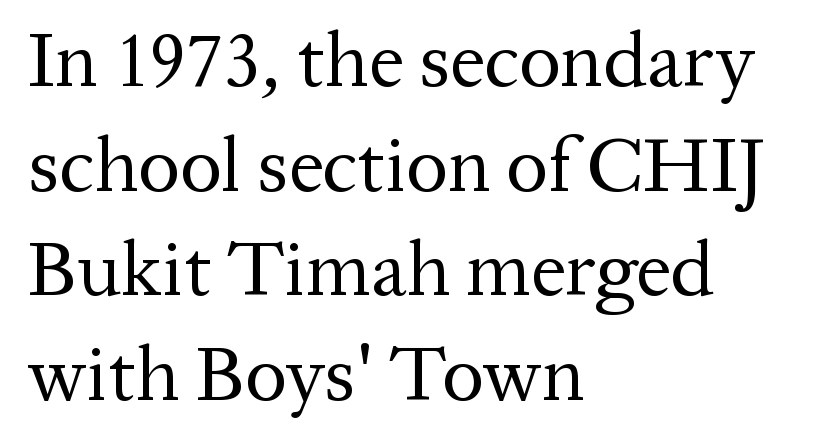
The image shows 78 px regular-weight serif type, upright; set left-aligned, normal line spacing (1.34x), normal letter spacing, not underlined; medium stroke contrast and a medium x-height.
